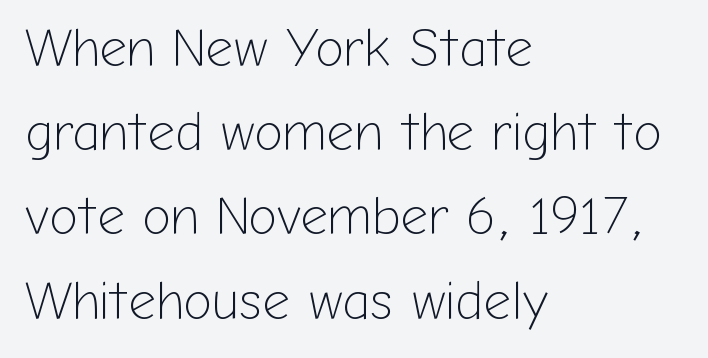
The image shows 54 px light sans-serif type, upright; set left-aligned, normal line spacing (1.56x), normal letter spacing, not underlined; low stroke contrast and a medium x-height.
